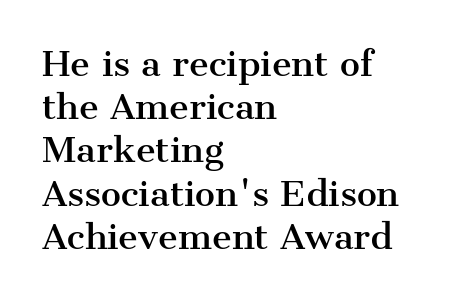
Q: Is the text italic (slanted)? A: No, it is upright.
Q: Is the typeface a serif or a sans-serif typeface? A: Serif.
Q: Is the text underlined? A: No.
Q: How is the paragraph aligned? A: Left-aligned.
Q: Is the spacing between letters normal or unusually wide? A: Normal.
Q: Is the spacing between lines tight, normal or loose? A: Normal.
Q: Width (condensed, normal, or wide)? A: Normal.
Q: Stroke contrast? A: Medium.
Q: x-height? A: Medium.
Q: Monospaced? A: No.
